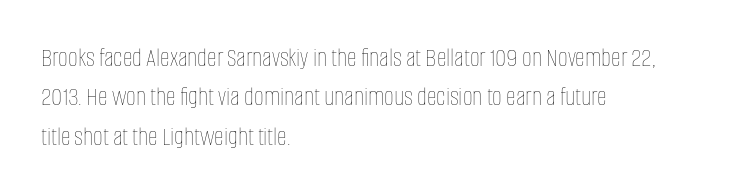
Quick note: not italic, upright. Is the stroke heavy? The answer is a plain regular-or-lighter. The setting favours the left margin, as ordinary paragraphs usually do. Has an underline been added? It has not. Tracking here is standard; glyphs follow each other at the usual distance. Line spacing here is normal.
